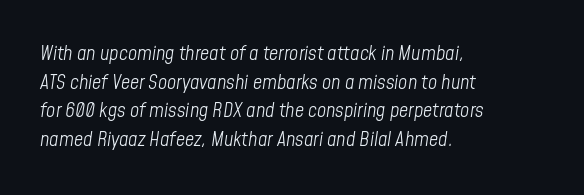
The gap between lines stays unmarked. Compared with a centered layout, this one pins lines to the left instead. Is the stroke heavy? The answer is a plain regular-or-lighter. The text carries the slant typical of an italic or oblique font. The passage shown stacks its lines at a standard gap. Tracking here is standard; glyphs follow each other at the usual distance.
